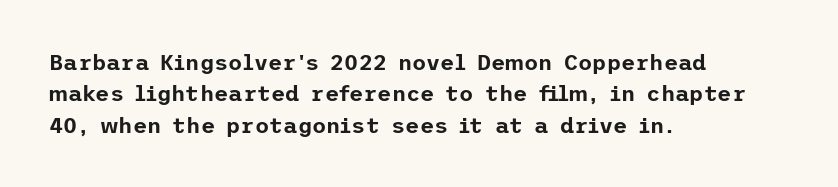
Quick note: underline off. Interline gaps are of average width in this sample. Notice how the stems are strictly vertical — no italics here. How are the letters spaced? Ordinarily, with no added tracking. The lines are quadded left.
